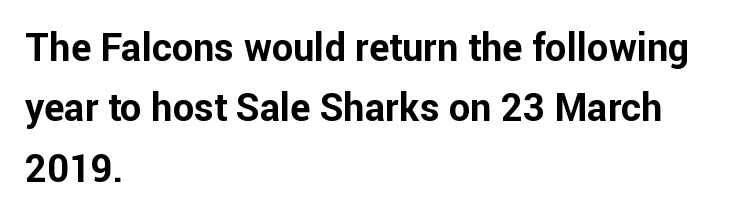
Q: Is the text bold? A: Yes.
Q: Is the text italic (slanted)? A: No, it is upright.
Q: Is the typeface a serif or a sans-serif typeface? A: Sans-serif.
Q: Is the text underlined? A: No.
Q: How is the paragraph aligned? A: Left-aligned.
Q: Is the spacing between letters normal or unusually wide? A: Normal.
Q: Is the spacing between lines tight, normal or loose? A: Normal.
Q: Width (condensed, normal, or wide)? A: Normal.
Q: Stroke contrast? A: Low.
Q: x-height? A: Medium.
Q: Monospaced? A: No.
